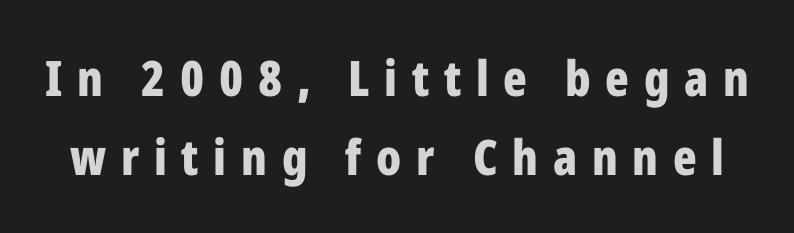
{"serif": "no", "italic": "no", "bold": "yes", "weight": "bold", "width": "condensed", "stroke_contrast": "low", "x_height": "medium", "monospaced": "no", "underline": "no", "line_spacing": "normal", "line_spacing_ratio": 1.61, "letter_spacing": "wide", "letter_spacing_em": 0.3, "glyph_px": 49}
